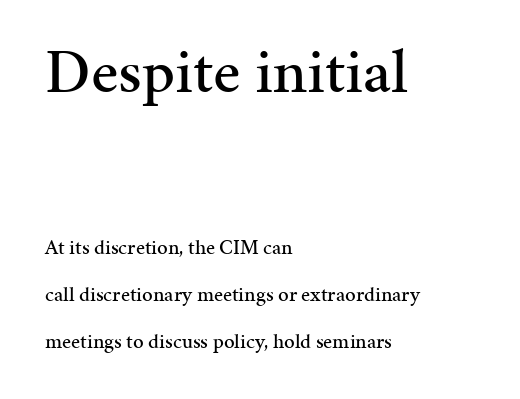
The image shows 64 px serif type, upright; set left-aligned, loose line spacing (2.22x), normal letter spacing, not underlined; the first (top) block is 3.05x larger; medium stroke contrast and a medium x-height.
